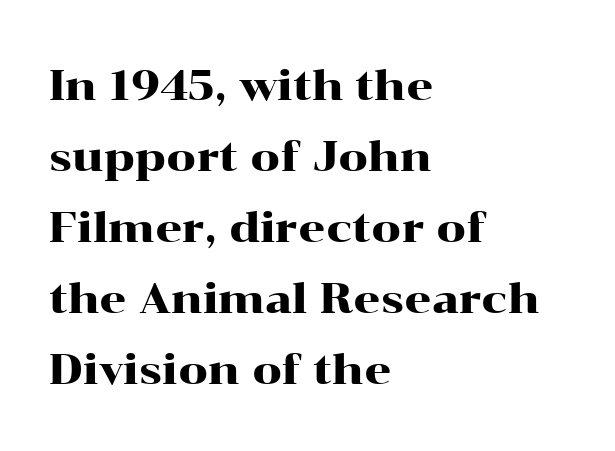
The image shows 42 px wide serif type, upright; set left-aligned, normal line spacing (1.69x), normal letter spacing, not underlined; high stroke contrast and a medium x-height.
